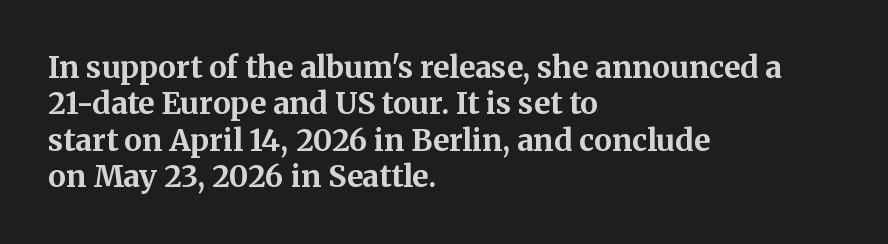
Q: Is the text bold? A: Yes.
Q: Is the text italic (slanted)? A: No, it is upright.
Q: Is the typeface a serif or a sans-serif typeface? A: Serif.
Q: Is the text underlined? A: No.
Q: How is the paragraph aligned? A: Left-aligned.
Q: Is the spacing between letters normal or unusually wide? A: Normal.
Q: Width (condensed, normal, or wide)? A: Normal.
Q: Stroke contrast? A: Medium.
Q: x-height? A: Medium.
Q: Monospaced? A: No.
